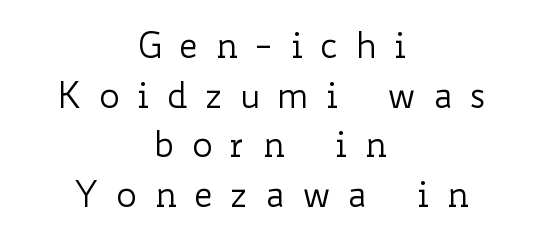
Layout note: lines centered. A typesetter would call this heavily tracked-out type. The space beneath each line is pristine and unruled. Counters stay open thanks to moderate or lighter strokes.
